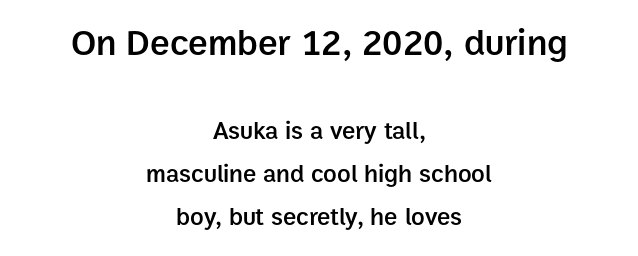
The image shows 37 px semibold sans-serif type, upright; set centered, line spacing 1.73x, normal letter spacing, not underlined; the first (top) block is 1.48x larger; low stroke contrast and a medium x-height.
